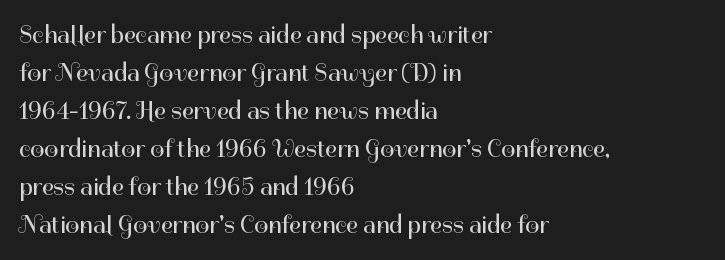
The font's upright variant was chosen for this text. The specimen omits any rule beneath the text block's lines. All the whitespace from short lines collects on the right. Tracking here is standard; glyphs follow each other at the usual distance.
